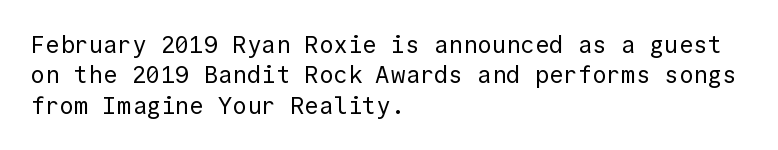
The image shows 24 px text type, upright; set left-aligned, normal line spacing (1.27x), normal letter spacing, not underlined.
